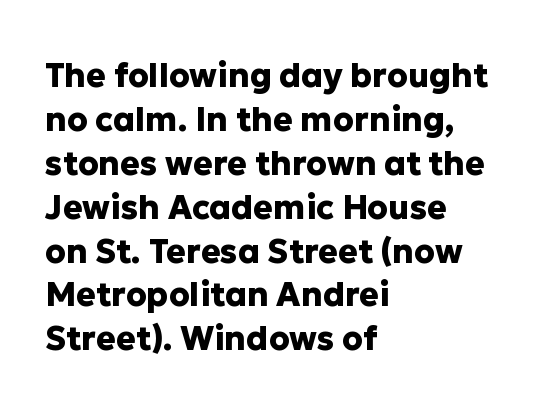
The image shows 33 px heavy sans-serif type, upright; set left-aligned, normal line spacing (1.33x), normal letter spacing, not underlined; low stroke contrast and a medium x-height.
